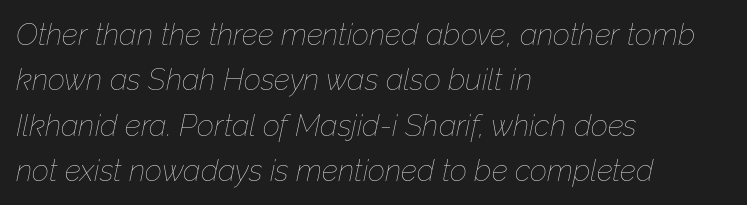
Q: Is the text bold? A: No.
Q: Is the text italic (slanted)? A: Yes, it leans right by about 12 degrees.
Q: Is the text underlined? A: No.
Q: How is the paragraph aligned? A: Left-aligned.
Q: Is the spacing between letters normal or unusually wide? A: Normal.
Q: Is the spacing between lines tight, normal or loose? A: Normal.
Q: Width (condensed, normal, or wide)? A: Normal.
Q: Stroke contrast? A: Low.
Q: x-height? A: Medium.
Q: Monospaced? A: No.
